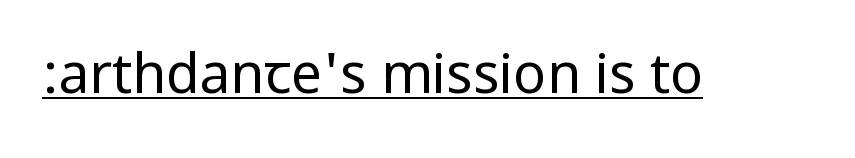
{"serif": "no", "italic": "no", "bold": "no", "weight": "regular", "width": "condensed", "stroke_contrast": "low", "underline": "yes", "letter_spacing": "normal", "letter_spacing_em": 0.0, "glyph_px": 55}
